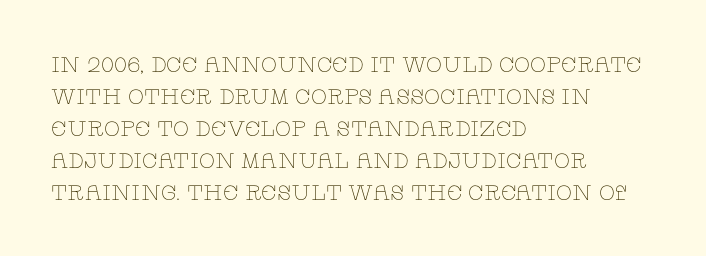
Q: Is the text bold? A: No.
Q: Is the text italic (slanted)? A: No, it is upright.
Q: Is the text underlined? A: No.
Q: How is the paragraph aligned? A: Left-aligned.
Q: Is the spacing between letters normal or unusually wide? A: Normal.
Q: Is the spacing between lines tight, normal or loose? A: Normal.
